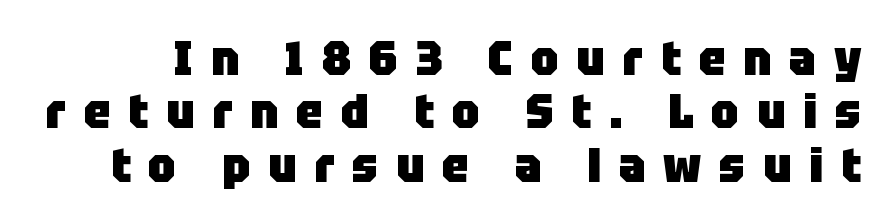
{"serif": "no", "italic": "no", "bold": "yes", "weight": "heavy", "width": "normal", "stroke_contrast": "low", "x_height": "large", "monospaced": "no", "underline": "no", "line_spacing": "tight", "line_spacing_ratio": 1.11, "letter_spacing": "wide", "letter_spacing_em": 0.37, "glyph_px": 48}
